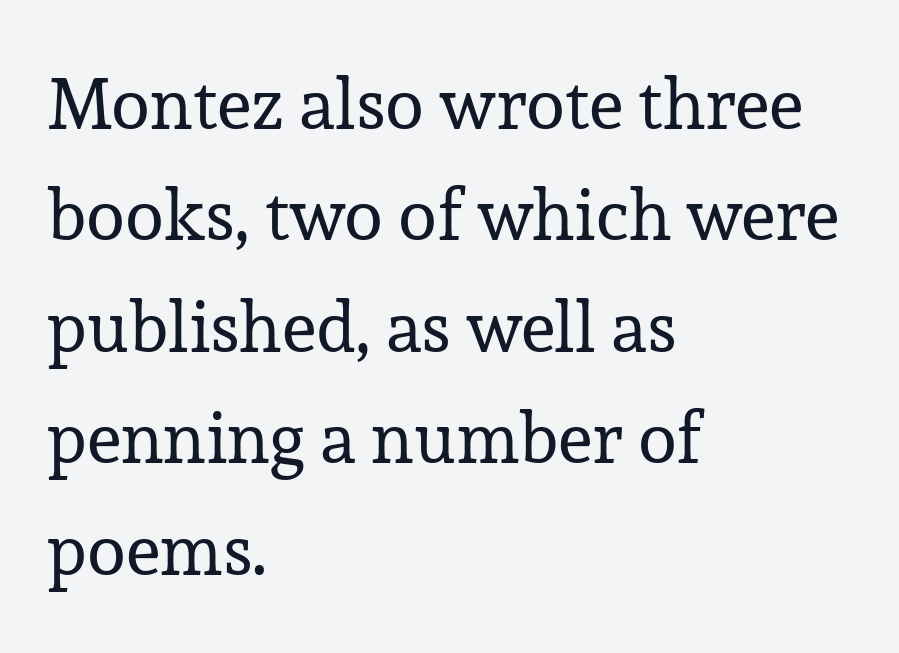
The image shows 71 px regular-weight serif type, upright; set left-aligned, normal line spacing (1.57x), normal letter spacing, not underlined; low stroke contrast and a medium x-height.
